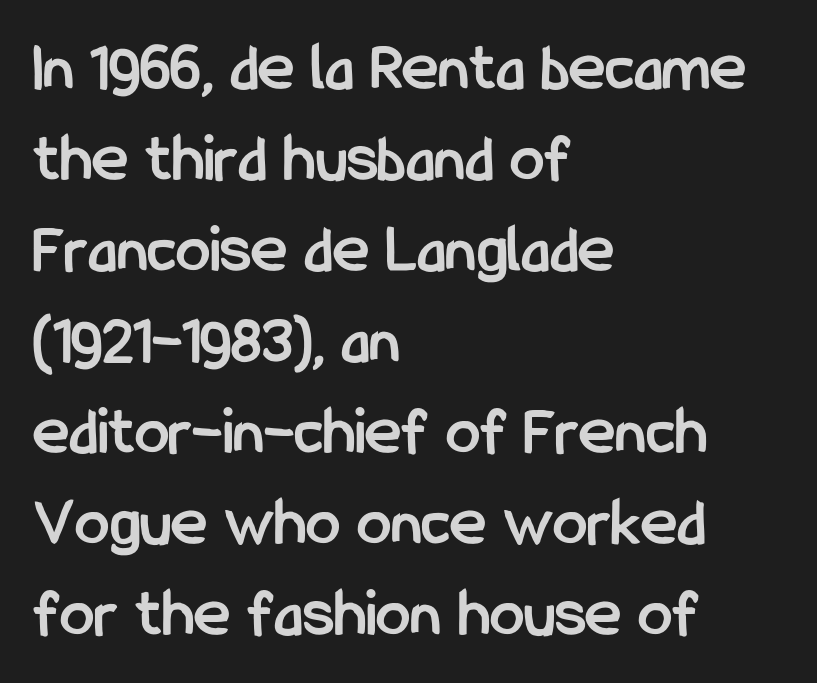
{"serif": "no", "italic": "no", "bold": "yes", "weight": "semibold", "width": "condensed", "stroke_contrast": "low", "x_height": "medium", "monospaced": "no", "underline": "no", "align": "left", "line_spacing": "normal", "line_spacing_ratio": 1.32, "letter_spacing": "normal", "letter_spacing_em": 0.0, "glyph_px": 69}
